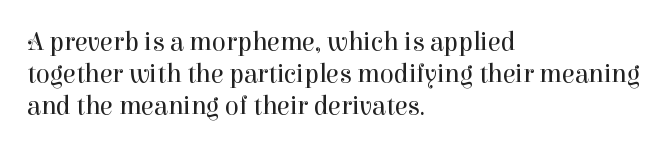
No letter is thick-stroked: the sample isn't bold. The lettering stays uniformly vertical, giving the passage a roman look. This sample uses plain, unmodified letter spacing. These lines stack with their left ends in a neat column. The gap between lines stays unmarked.
